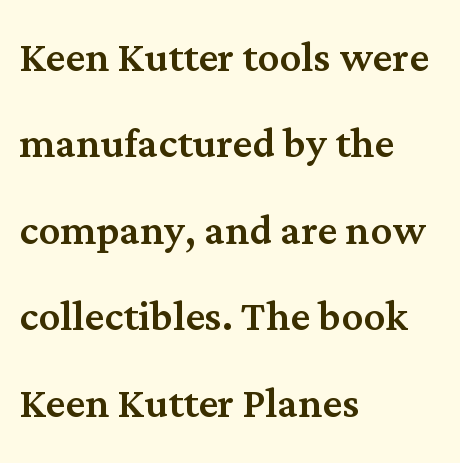
The designer left line spacing at the default. The letters carry serifs — small finishing strokes at the ends of their stems. No extra tracking has been applied to these lines. Has an underline been added? It has not.
